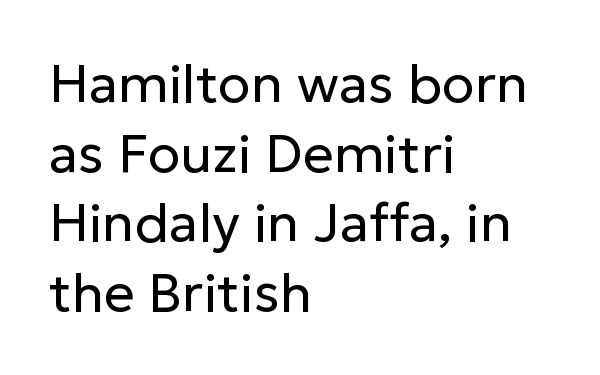
Q: Is the text bold? A: No.
Q: Is the text italic (slanted)? A: No, it is upright.
Q: Is the typeface a serif or a sans-serif typeface? A: Sans-serif.
Q: Is the text underlined? A: No.
Q: How is the paragraph aligned? A: Left-aligned.
Q: Is the spacing between letters normal or unusually wide? A: Normal.
Q: Is the spacing between lines tight, normal or loose? A: Normal.
Q: Width (condensed, normal, or wide)? A: Normal.
Q: Stroke contrast? A: Low.
Q: x-height? A: Medium.
Q: Monospaced? A: No.
